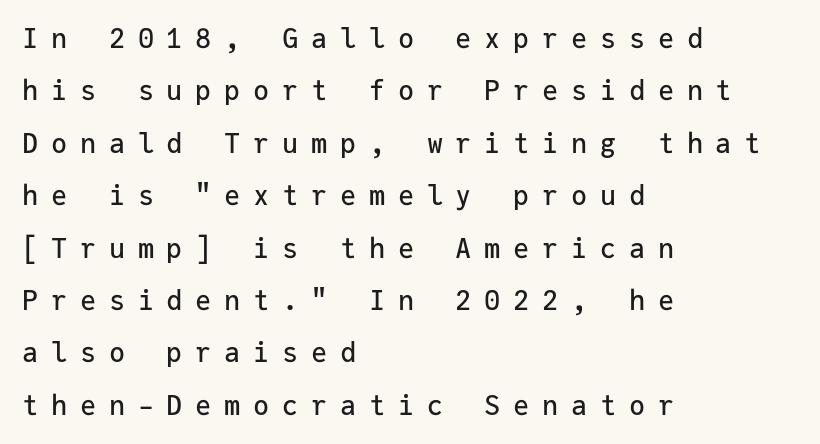
{"italic": "no", "underline": "no", "align": "left", "line_spacing": "loose", "line_spacing_ratio": 1.94, "letter_spacing": "wide", "letter_spacing_em": 0.47, "glyph_px": 27}
